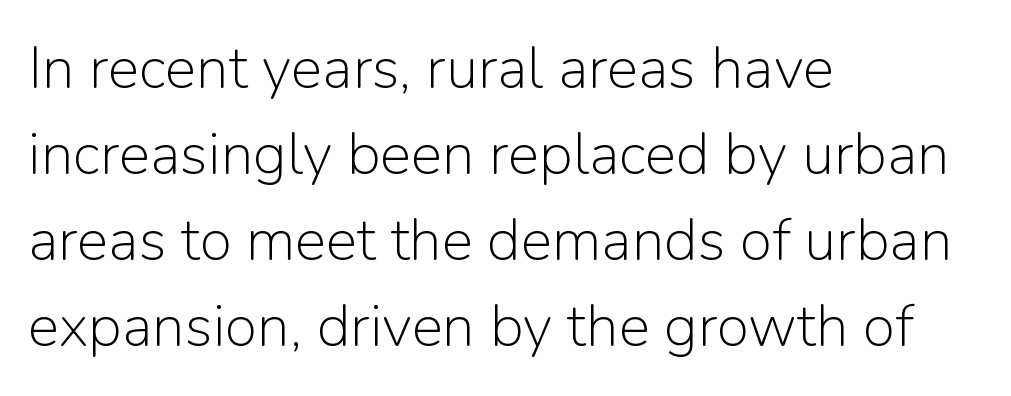
Q: Is the text bold? A: No.
Q: Is the text italic (slanted)? A: No, it is upright.
Q: Is the typeface a serif or a sans-serif typeface? A: Sans-serif.
Q: Is the text underlined? A: No.
Q: How is the paragraph aligned? A: Left-aligned.
Q: Is the spacing between letters normal or unusually wide? A: Normal.
Q: Is the spacing between lines tight, normal or loose? A: Normal.
Q: Width (condensed, normal, or wide)? A: Normal.
Q: Stroke contrast? A: Low.
Q: x-height? A: Medium.
Q: Monospaced? A: No.
